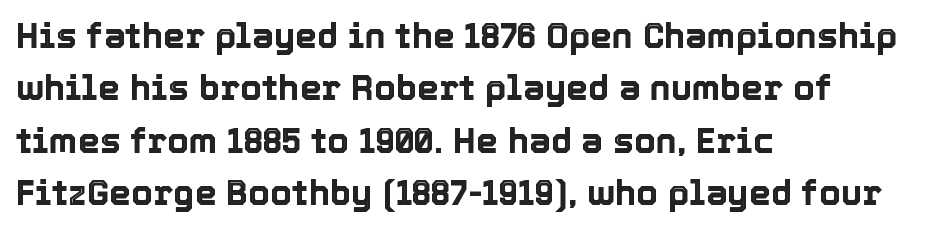
Q: Is the text italic (slanted)? A: No, it is upright.
Q: Is the text underlined? A: No.
Q: How is the paragraph aligned? A: Left-aligned.
Q: Is the spacing between letters normal or unusually wide? A: Normal.
Q: Is the spacing between lines tight, normal or loose? A: Normal.
Q: Width (condensed, normal, or wide)? A: Normal.
Q: x-height? A: Medium.
Q: Monospaced? A: No.
